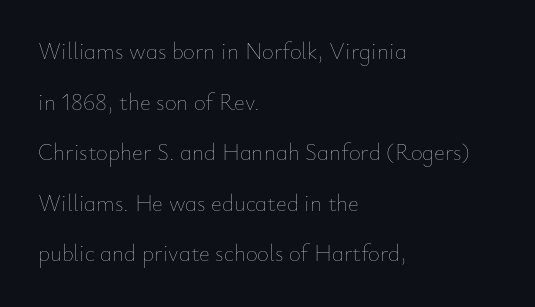
{"italic": "no", "bold": "no", "underline": "no", "align": "left", "line_spacing": "loose", "line_spacing_ratio": 2.2, "letter_spacing": "normal", "letter_spacing_em": 0.0, "glyph_px": 23}
